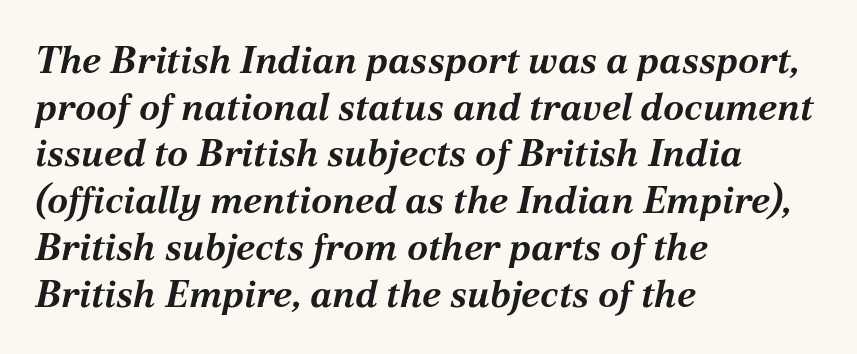
Casual observation: everything's shoved over to the left. Strong, thick strokes mark this as bold type. Slanted lettering throughout. The face used here is rendered with its standard letterfit. The space directly below the letters is spotless.
